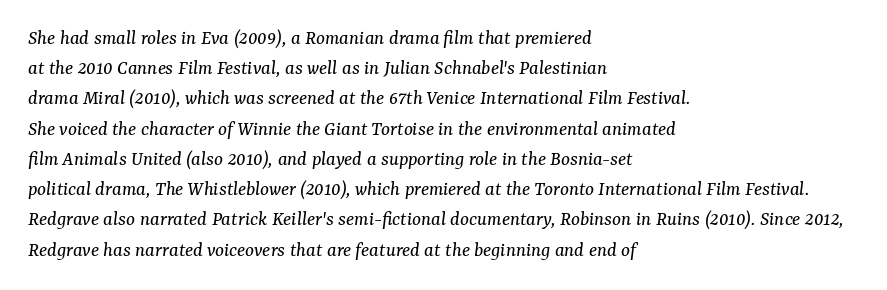
{"italic": "yes", "lean": "right", "slant_degrees": 7, "bold": "no", "underline": "no", "align": "left", "line_spacing": "normal", "line_spacing_ratio": 1.44, "letter_spacing": "normal", "letter_spacing_em": 0.0, "glyph_px": 21}
